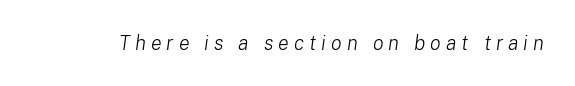
Underlining? Definitely not there. Each word looks stretched out because of the extra space between its letters. The whole block is typeset with a tilt. The face looks like a standard text weight, possibly lighter.
